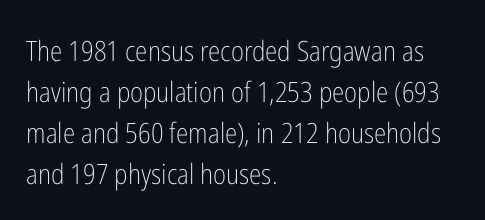
Q: Is the text bold? A: No.
Q: Is the text italic (slanted)? A: No, it is upright.
Q: Is the typeface a serif or a sans-serif typeface? A: Sans-serif.
Q: Is the text underlined? A: No.
Q: How is the paragraph aligned? A: Left-aligned.
Q: Is the spacing between letters normal or unusually wide? A: Normal.
Q: Is the spacing between lines tight, normal or loose? A: Normal.
Q: Width (condensed, normal, or wide)? A: Condensed.
Q: Stroke contrast? A: Low.
Q: x-height? A: Medium.
Q: Monospaced? A: No.
